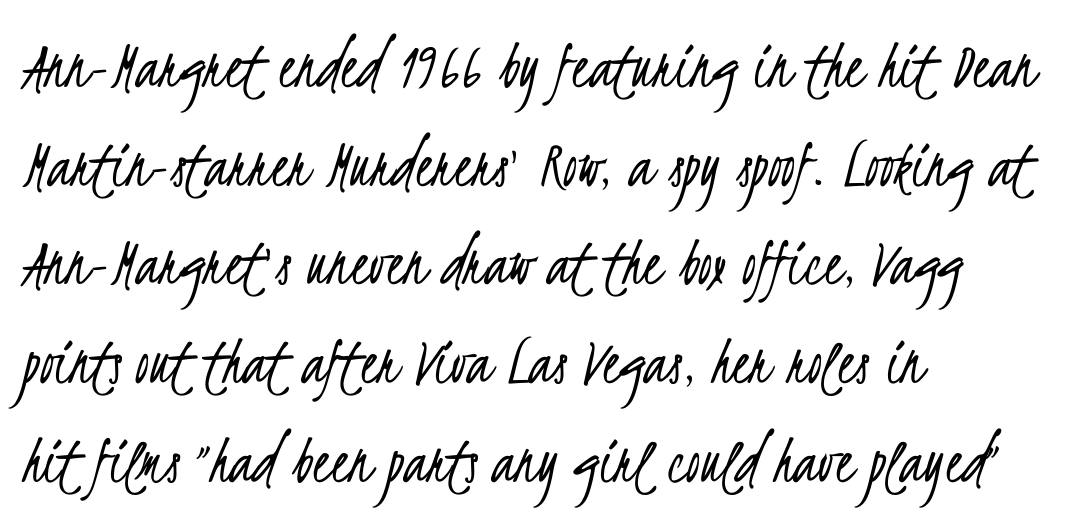
Q: Is the text bold? A: No.
Q: Is the typeface a serif or a sans-serif typeface? A: Sans-serif.
Q: Is the text underlined? A: No.
Q: How is the paragraph aligned? A: Left-aligned.
Q: Is the spacing between letters normal or unusually wide? A: Normal.
Q: Is the spacing between lines tight, normal or loose? A: Normal.
Q: Width (condensed, normal, or wide)? A: Condensed.
Q: Stroke contrast? A: Low.
Q: x-height? A: Small.
Q: Monospaced? A: No.
